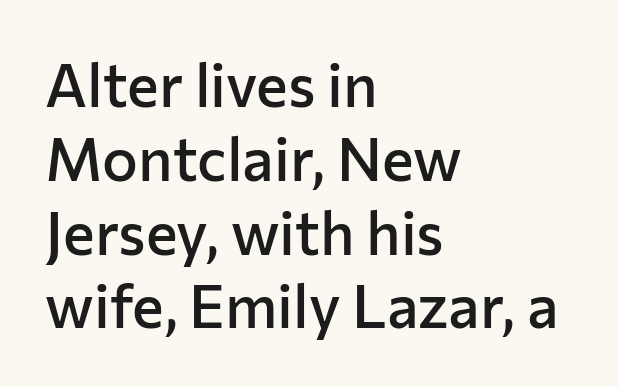
The image shows 60 px semibold sans-serif type, upright; set left-aligned, line spacing 1.23x, normal letter spacing, not underlined; low stroke contrast and a medium x-height.
